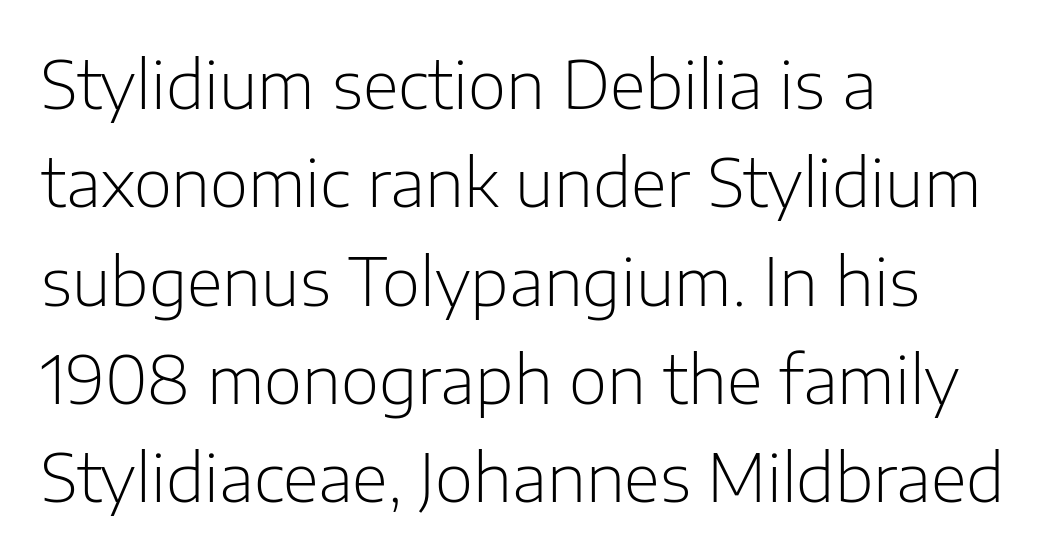
These lines stack with their left ends in a neat column. No feet cap the strokes, marking this as sans-serif type. A quiet, ordinary-to-light weight characterises the typeface. Leading matches the norm, producing a regular column. You could not count columns in this text — the font is proportionally spaced.
